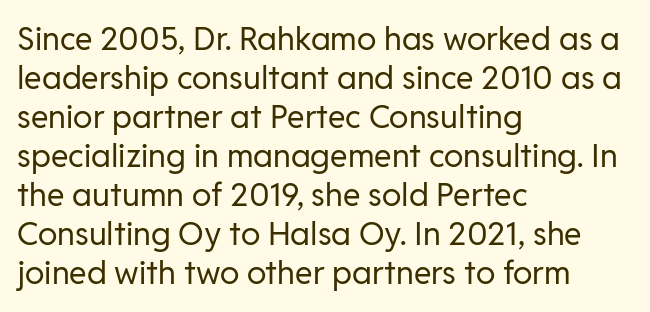
Q: Is the text bold? A: No.
Q: Is the text italic (slanted)? A: No, it is upright.
Q: Is the typeface a serif or a sans-serif typeface? A: Sans-serif.
Q: Is the text underlined? A: No.
Q: How is the paragraph aligned? A: Left-aligned.
Q: Is the spacing between letters normal or unusually wide? A: Normal.
Q: Width (condensed, normal, or wide)? A: Normal.
Q: Stroke contrast? A: Low.
Q: x-height? A: Medium.
Q: Monospaced? A: No.
